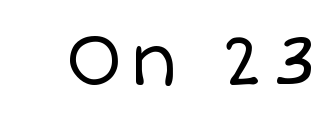
Lines of text with bare space underneath. A typesetter would call this proportional, since set widths differ per character. Every stem runs plumb, perpendicular to the baseline. No extra ink here — the face is not bold.
